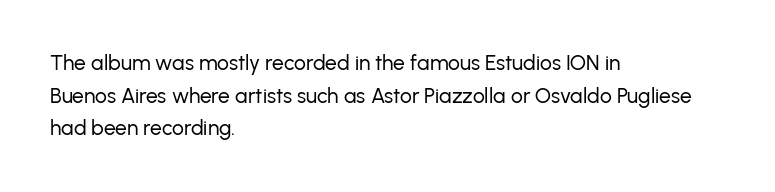
The axis of the letterforms is exactly vertical. Here the glyphs are tracked normally, forming tight word shapes. Descenders hang freely into open space. Line beginnings align vertically; line endings do not. The rows are spaced the way most documents space them.
